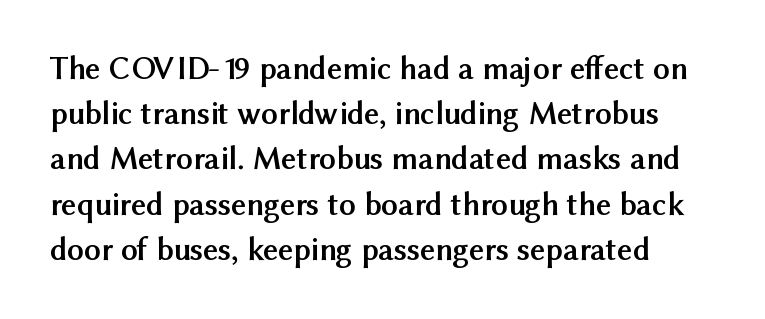
{"serif": "no", "italic": "no", "bold": "yes", "weight": "semibold", "width": "normal", "stroke_contrast": "medium", "x_height": "medium", "monospaced": "no", "underline": "no", "align": "left", "line_spacing": "normal", "line_spacing_ratio": 1.37, "letter_spacing": "normal", "letter_spacing_em": 0.0, "glyph_px": 33}
